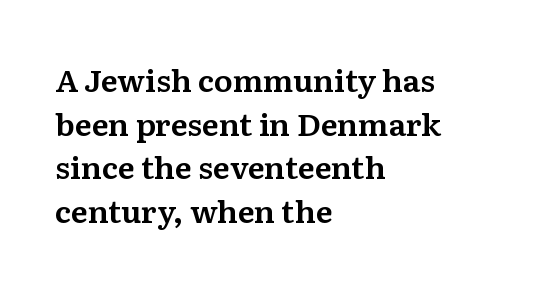
{"serif": "yes", "italic": "no", "width": "normal", "stroke_contrast": "medium", "x_height": "medium", "monospaced": "no", "underline": "no", "align": "left", "line_spacing": "normal", "line_spacing_ratio": 1.41, "letter_spacing": "normal", "letter_spacing_em": 0.0, "glyph_px": 31}
